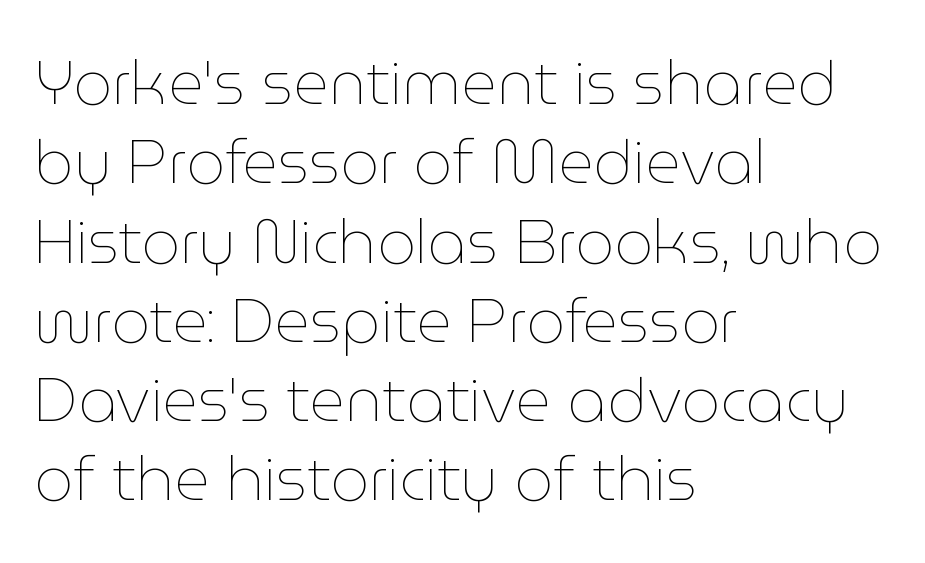
The paragraph has a hard left edge and a soft right edge. Glance below the letters and you will spot only blank space. No italicization has been applied; the sample stays upright. The weight would be labelled regular, book, light, or lighter still.
